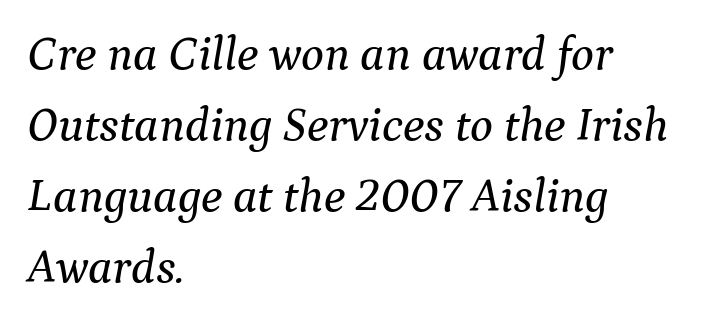
{"serif": "yes", "italic": "yes", "lean": "right", "slant_degrees": 9, "width": "normal", "stroke_contrast": "medium", "x_height": "medium", "monospaced": "no", "underline": "no", "align": "left", "line_spacing": "normal", "line_spacing_ratio": 1.48, "letter_spacing": "normal", "letter_spacing_em": 0.0, "glyph_px": 48}
